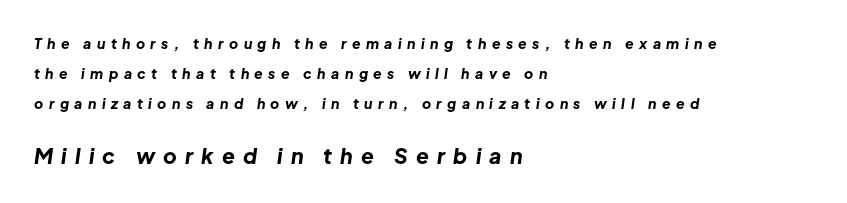
{"italic": "yes", "lean": "right", "slant_degrees": 8, "bold": "yes", "underline": "no", "align": "left", "line_spacing": "loose", "line_spacing_ratio": 2.16, "letter_spacing": "wide", "letter_spacing_em": 0.39, "larger_block": "second", "size_ratio": 1.5, "glyph_px": 21}
